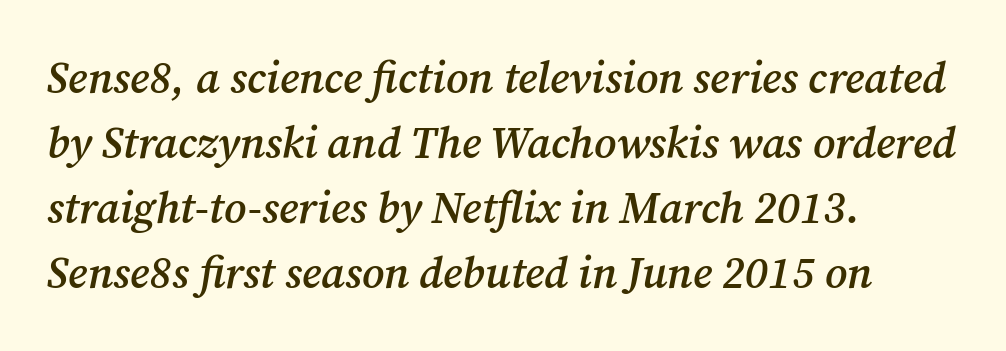
Q: Is the text bold? A: Semi-bold.
Q: Is the text italic (slanted)? A: Yes, it leans right by about 12 degrees.
Q: Is the typeface a serif or a sans-serif typeface? A: Serif.
Q: Is the text underlined? A: No.
Q: How is the paragraph aligned? A: Left-aligned.
Q: Is the spacing between letters normal or unusually wide? A: Normal.
Q: Is the spacing between lines tight, normal or loose? A: Normal.
Q: Width (condensed, normal, or wide)? A: Normal.
Q: Stroke contrast? A: Medium.
Q: x-height? A: Medium.
Q: Monospaced? A: No.
